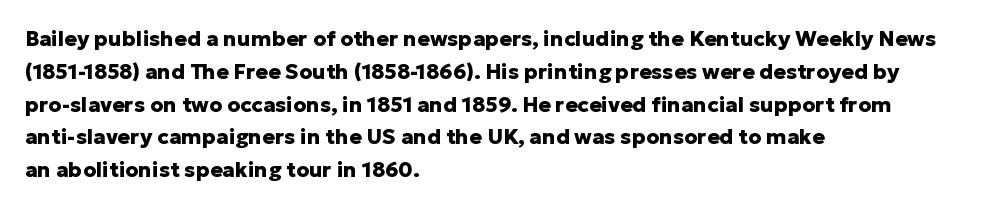
Q: Is the text bold? A: Yes.
Q: Is the text italic (slanted)? A: No, it is upright.
Q: Is the text underlined? A: No.
Q: How is the paragraph aligned? A: Left-aligned.
Q: Is the spacing between letters normal or unusually wide? A: Normal.
Q: Is the spacing between lines tight, normal or loose? A: Normal.
